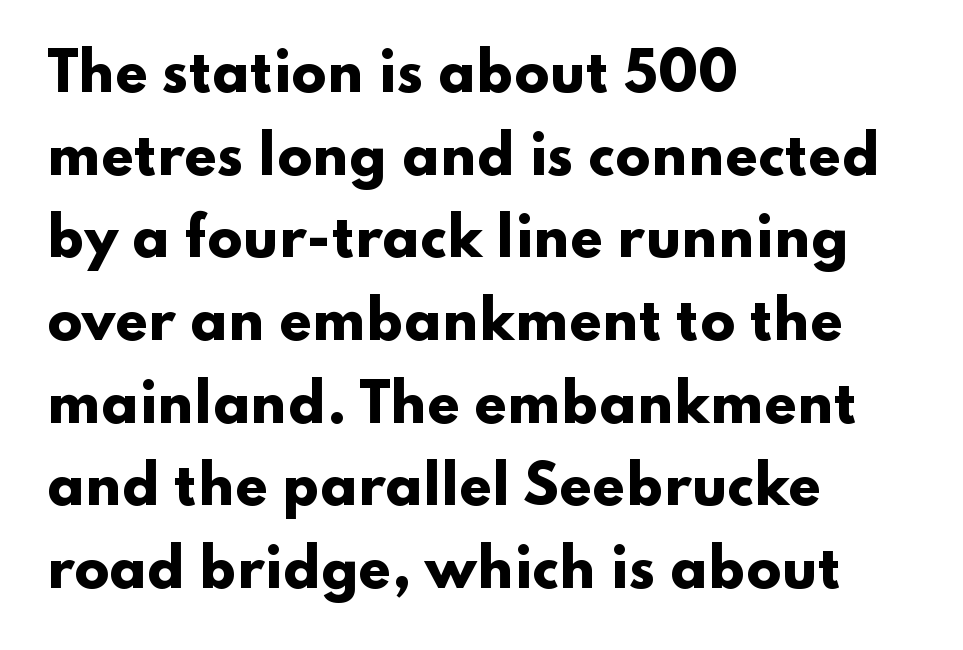
Q: Is the text bold? A: Yes.
Q: Is the text italic (slanted)? A: No, it is upright.
Q: Is the typeface a serif or a sans-serif typeface? A: Sans-serif.
Q: Is the text underlined? A: No.
Q: How is the paragraph aligned? A: Left-aligned.
Q: Is the spacing between letters normal or unusually wide? A: Normal.
Q: Is the spacing between lines tight, normal or loose? A: Normal.
Q: Width (condensed, normal, or wide)? A: Wide.
Q: Stroke contrast? A: Low.
Q: x-height? A: Small.
Q: Monospaced? A: No.
